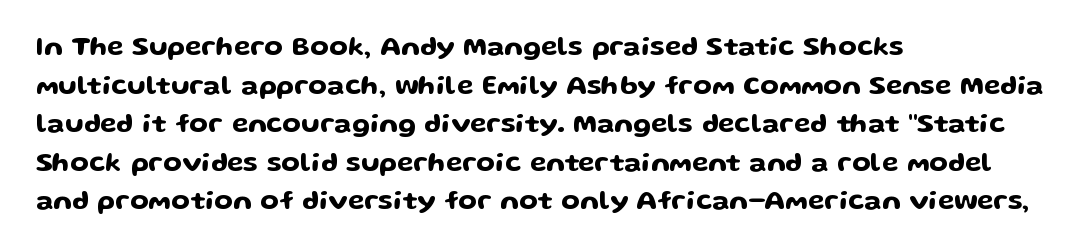
Tracking value appears to be zero — textbook default spacing. The font's upright variant was chosen for this text. Alignment: flush left. Rows of type keep a routine distance in the vertical direction. This rendering features lettering with no underline.
